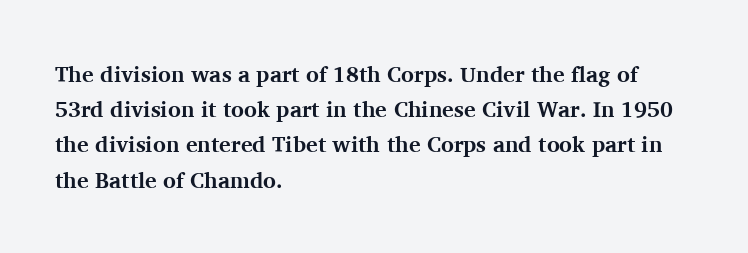
The image shows 22 px bold type, upright; set left-aligned, normal line spacing (1.6x), normal letter spacing, not underlined.
